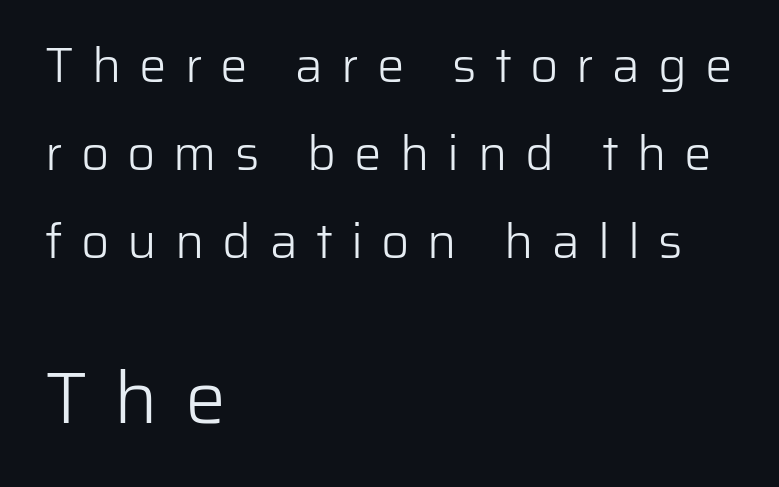
Q: Is the text bold? A: No.
Q: Is the text italic (slanted)? A: No, it is upright.
Q: Is the typeface a serif or a sans-serif typeface? A: Sans-serif.
Q: Is the text underlined? A: No.
Q: How is the paragraph aligned? A: Left-aligned.
Q: Is the spacing between letters normal or unusually wide? A: Unusually wide.
Q: Which block of text is set in a larger size, the first (top) or the second (bottom)? A: The second (bottom) one.
Q: Width (condensed, normal, or wide)? A: Normal.
Q: Stroke contrast? A: Low.
Q: x-height? A: Medium.
Q: Monospaced? A: No.
